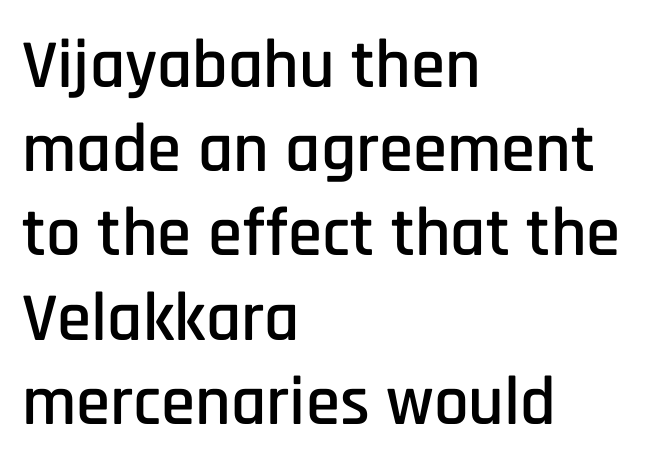
Grotesque or geometric, the face here clearly has no serifs. The font's upright variant was chosen for this text. The letters advance in unequal steps, a hallmark of proportional type. The horizontal fit of the characters is conventional and even. Horizontally, the lines are justified to the leading edge only. The baseline area is clear.
